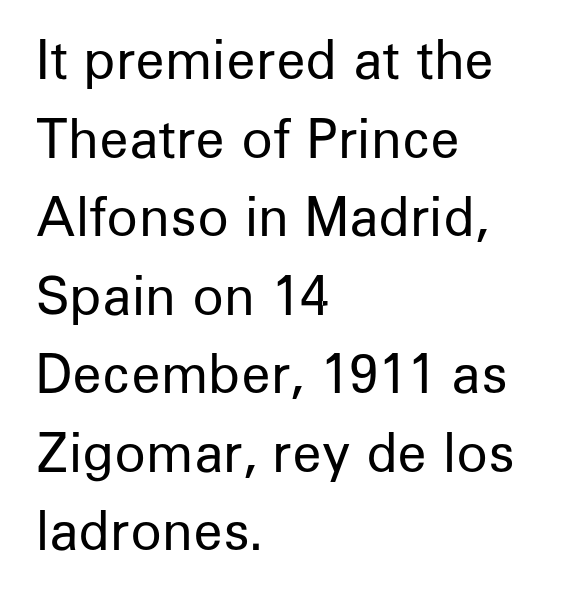
Q: Is the text bold? A: No.
Q: Is the text italic (slanted)? A: No, it is upright.
Q: Is the typeface a serif or a sans-serif typeface? A: Sans-serif.
Q: Is the text underlined? A: No.
Q: How is the paragraph aligned? A: Left-aligned.
Q: Is the spacing between letters normal or unusually wide? A: Normal.
Q: Is the spacing between lines tight, normal or loose? A: Normal.
Q: Width (condensed, normal, or wide)? A: Normal.
Q: Stroke contrast? A: Low.
Q: x-height? A: Medium.
Q: Monospaced? A: No.
